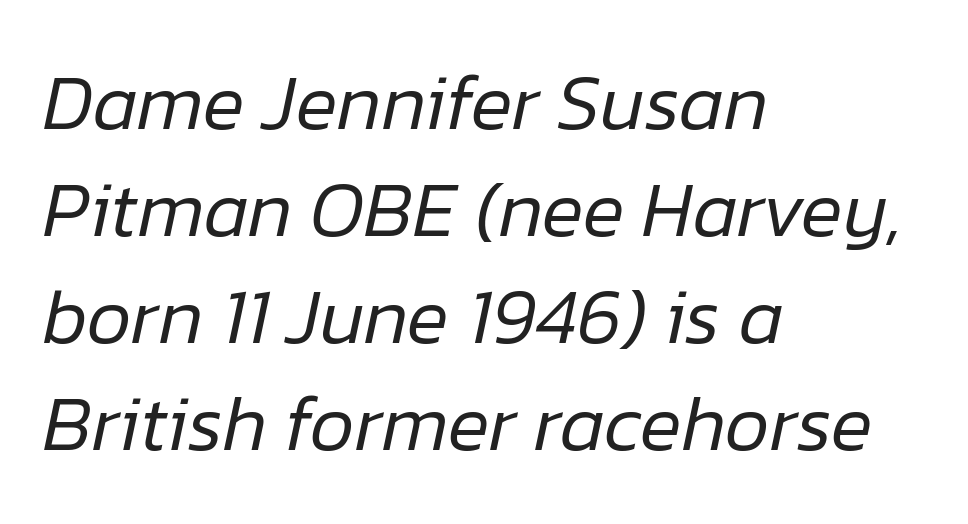
The image shows 78 px regular-weight type, italic (leaning right); set left-aligned, normal line spacing (1.37x), normal letter spacing, not underlined; low stroke contrast and a medium x-height.
